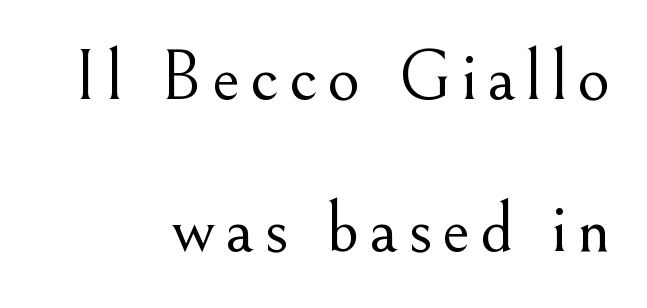
Every stem runs plumb, perpendicular to the baseline. The strokes carry an ordinary text weight at most. The setting favours the right margin, as signatures and pull-quotes sometimes do. Letterform terminals end in serifs throughout the passage. Just letters on the line, the space beneath them empty. Is this a fixed-width face? No — the glyphs have proportional, varying widths.
